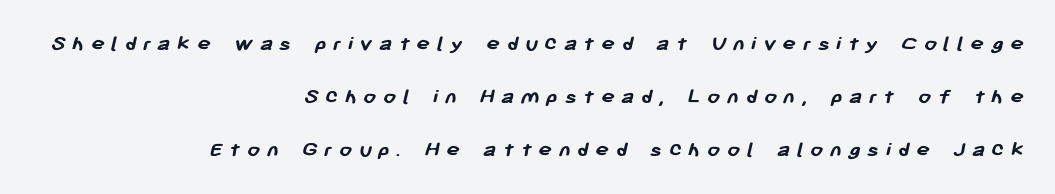
{"bold": "yes", "underline": "no", "align": "right", "line_spacing": "loose", "line_spacing_ratio": 2.3, "letter_spacing": "wide", "letter_spacing_em": 0.28, "glyph_px": 23}
